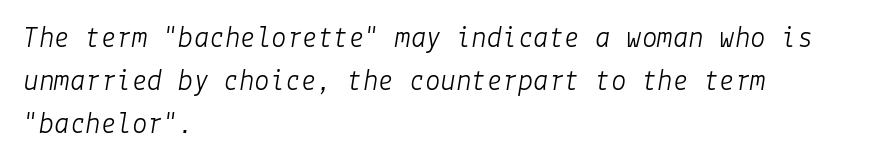
{"italic": "yes", "lean": "right", "slant_degrees": 9, "bold": "no", "weight": "light", "width": "normal", "stroke_contrast": "low", "x_height": "medium", "underline": "no", "align": "left", "line_spacing": "normal", "line_spacing_ratio": 1.38, "letter_spacing": "normal", "letter_spacing_em": 0.0, "glyph_px": 31}
